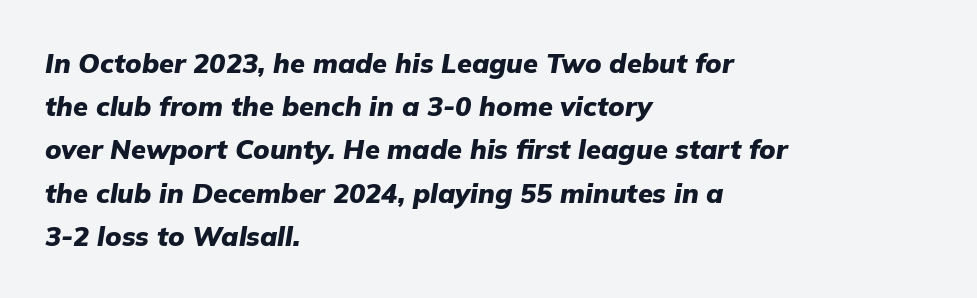
The image shows 27 px bold type, italic (leaning right); set left-aligned, normal line spacing (1.6x), normal letter spacing, not underlined.
